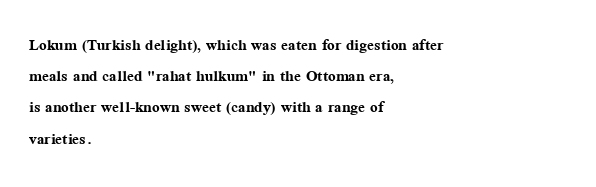
{"italic": "no", "bold": "yes", "underline": "no", "align": "left", "line_spacing": "normal", "line_spacing_ratio": 1.56, "letter_spacing": "normal", "letter_spacing_em": 0.0, "glyph_px": 20}
